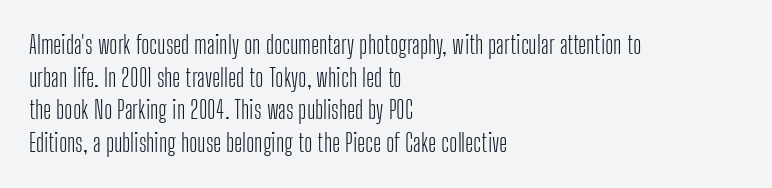
What's the leading like? Ordinary, nothing unusual. The passage shown has conventional tracking throughout. The typography opts for an upright posture over an oblique one. The passage is arranged the way most books set body copy — flush left.
